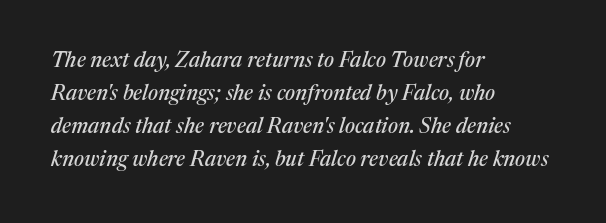
Q: Is the text italic (slanted)? A: Yes, it leans right by about 17 degrees.
Q: Is the text underlined? A: No.
Q: How is the paragraph aligned? A: Left-aligned.
Q: Is the spacing between letters normal or unusually wide? A: Normal.
Q: Is the spacing between lines tight, normal or loose? A: Normal.
